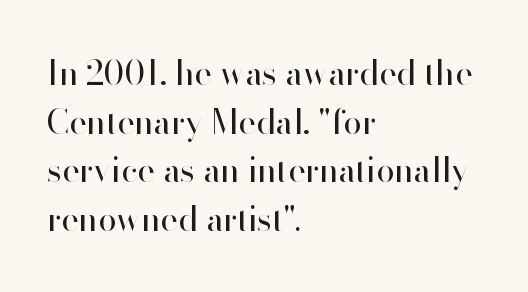
{"serif": "no", "italic": "no", "bold": "no", "weight": "regular", "width": "normal", "stroke_contrast": "high", "x_height": "small", "monospaced": "no", "underline": "no", "align": "left", "line_spacing": "normal", "line_spacing_ratio": 1.47, "letter_spacing": "normal", "letter_spacing_em": 0.0, "glyph_px": 33}
